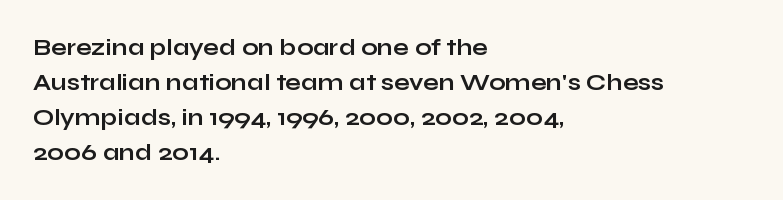
Q: Is the text bold? A: Yes.
Q: Is the text italic (slanted)? A: No, it is upright.
Q: Is the text underlined? A: No.
Q: How is the paragraph aligned? A: Left-aligned.
Q: Is the spacing between letters normal or unusually wide? A: Normal.
Q: Is the spacing between lines tight, normal or loose? A: Normal.
